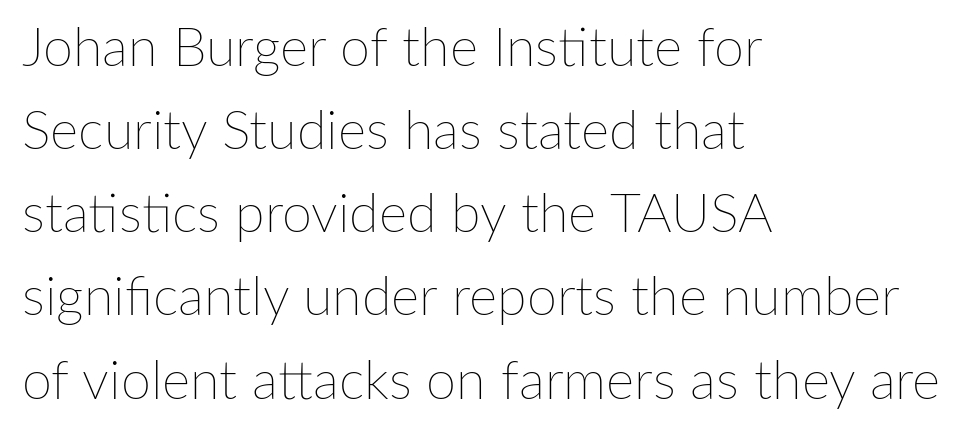
Q: Is the text bold? A: No.
Q: Is the text italic (slanted)? A: No, it is upright.
Q: Is the text underlined? A: No.
Q: How is the paragraph aligned? A: Left-aligned.
Q: Is the spacing between letters normal or unusually wide? A: Normal.
Q: Is the spacing between lines tight, normal or loose? A: Normal.
Q: Width (condensed, normal, or wide)? A: Normal.
Q: Stroke contrast? A: Low.
Q: x-height? A: Medium.
Q: Monospaced? A: No.
